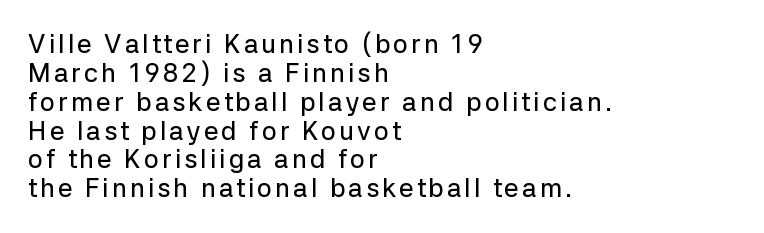
The image shows 26 px text type, upright; set left-aligned, tight line spacing (1.11x), not underlined.
